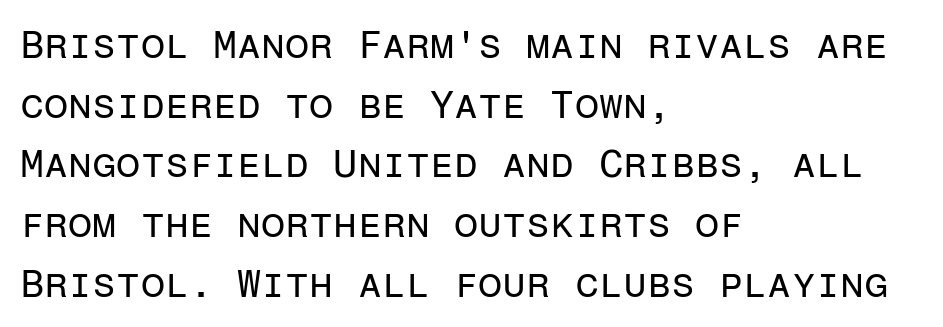
The image shows 39 px regular-weight sans-serif type, upright, monospaced; set left-aligned, normal line spacing (1.53x), normal letter spacing, not underlined; low stroke contrast and a medium x-height.
